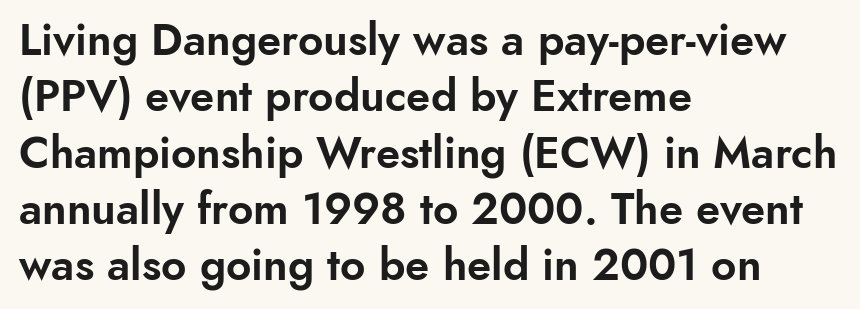
Inter-character spacing is left at the font's built-in metrics. The space between consecutive lines is moderate. The rendering uses natural spacing where letterforms have individual widths. Designer's note — italics off, roman on.
